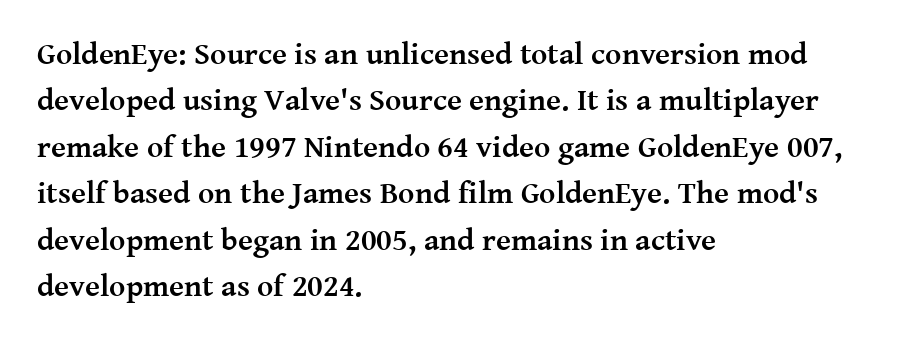
These lines keep a tight, regular rhythm from letter to letter. The sample has been set heavy, in full bold. If you measured baseline to baseline, you'd find a middling distance. Here the designer chose a conventional face with non-uniform glyph widths. Anything drawn beneath the words? Only blank space. What kind of face is this? One with serifs.
